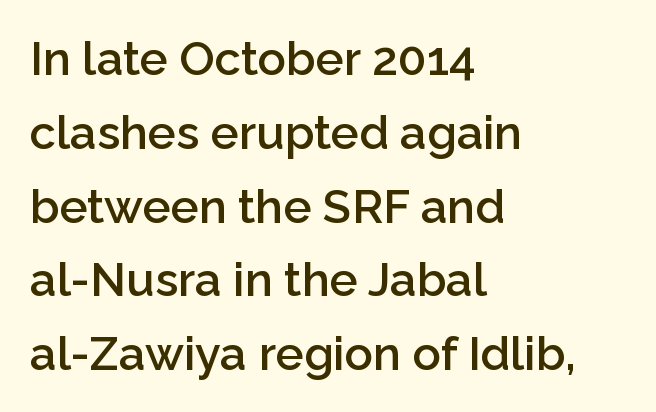
The strip under each line holds only bare page. The typesetter chose a ragged-right arrangement here. Think of a printed novel: that variable character pitch is what you see here. Italic? Not at all — the glyphs are vertical. Students, observe: this is what conventionally led text looks like. Each glyph is drawn with semibold strokes, heavier than normal yet not fully bold.
